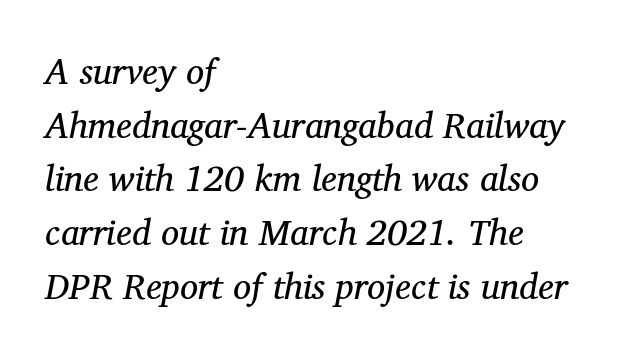
Successive baselines arrive at the customary interval. The zone under the glyphs is completely vacant. A typesetter would call this proportional, since set widths differ per character. Here the glyphs are tracked normally, forming tight word shapes. Every character sits at an angle, as italics do. Letterform terminals end in serifs throughout the passage.
